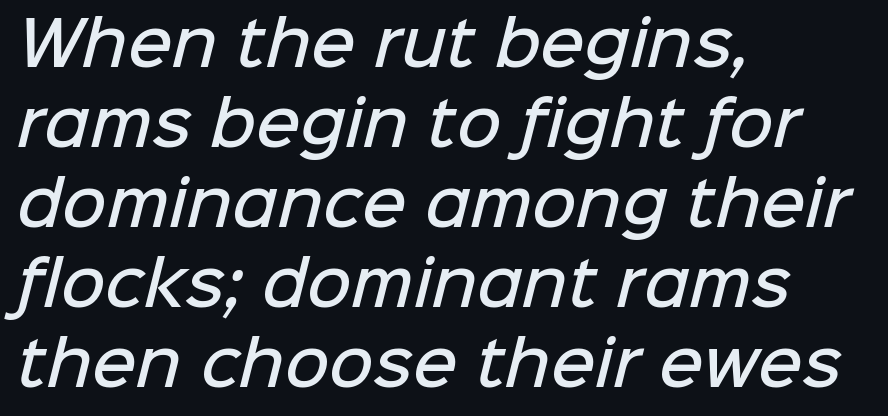
Compared with an ordinary text face, these strokes are moderately heavier — a semibold. The strip under each line holds only bare page. Rows of type keep a routine distance in the vertical direction. The paragraph shown leans on its left margin.
